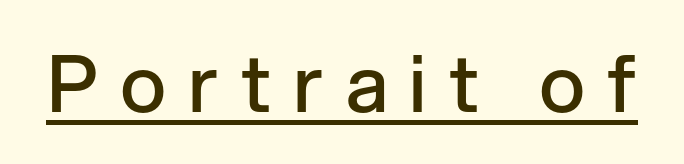
The letters advance in unequal steps, a hallmark of proportional type. A baseline rule has been typeset under these characters. Typesetter's note: demi weight, one step under bold. This rendering employs a face without finishing strokes, i.e., a sans-serif. Compared with typical body copy, the letter spacing here is much looser.
